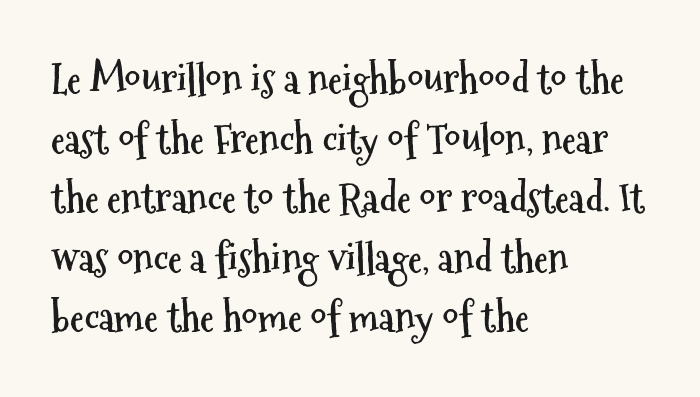
In terms of letterspacing, this is plain default setting. The glyphs have the mass of a bold cut. The letters advance in unequal steps, a hallmark of proportional type. The typography opts for an upright posture over an oblique one. The type family on display is of the sans-serif kind. A normal amount of white space separates one row of letters from the next.
